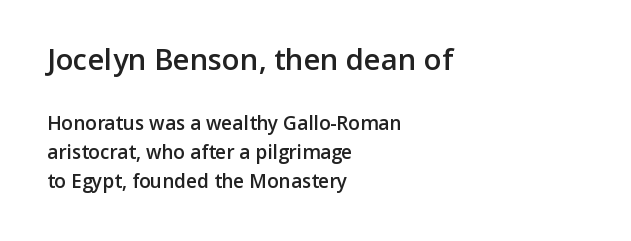
Q: Is the text bold? A: Semi-bold.
Q: Is the text italic (slanted)? A: No, it is upright.
Q: Is the typeface a serif or a sans-serif typeface? A: Sans-serif.
Q: Is the text underlined? A: No.
Q: How is the paragraph aligned? A: Left-aligned.
Q: Is the spacing between letters normal or unusually wide? A: Normal.
Q: Is the spacing between lines tight, normal or loose? A: Normal.
Q: Which block of text is set in a larger size, the first (top) or the second (bottom)? A: The first (top) one.
Q: Width (condensed, normal, or wide)? A: Normal.
Q: Stroke contrast? A: Low.
Q: x-height? A: Medium.
Q: Monospaced? A: No.
